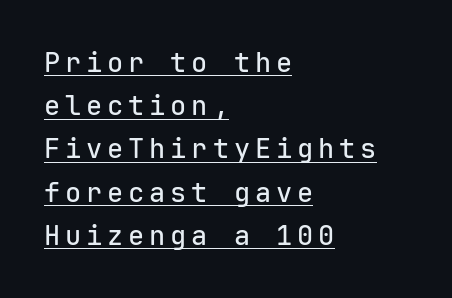
The image shows 27 px text type, upright; set left-aligned, normal line spacing (1.6x), underlined.
